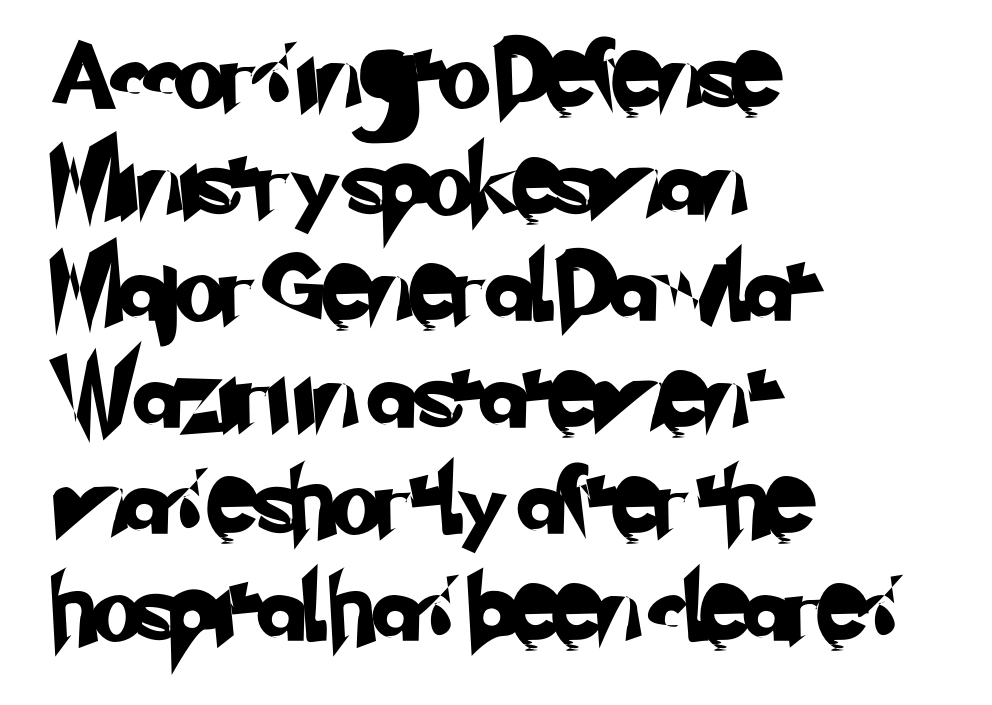
Is this a fixed-width face? No — the glyphs have proportional, varying widths. Glyph-to-glyph distance matches everyday printed text. Left-aligned paragraph, ragged on the right. Letters rest on an invisible, unmarked baseline. A typesetter would label this face a sans. This block has exactly the height ordinary leading produces.
